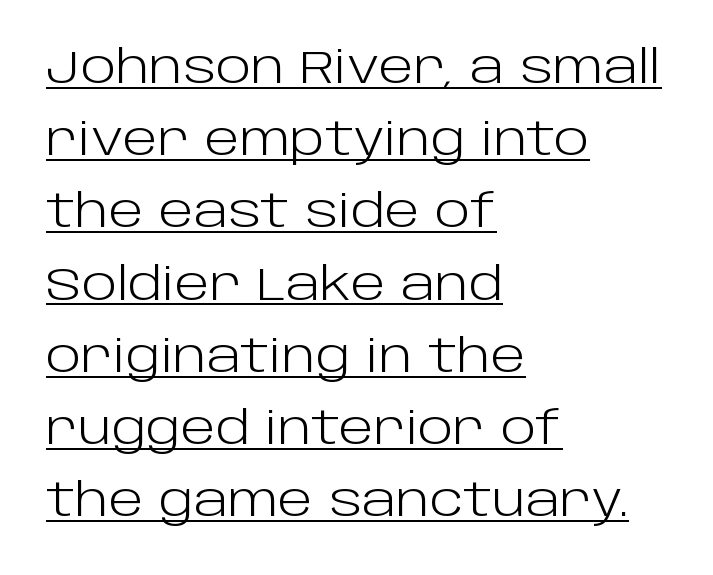
{"serif": "no", "italic": "no", "bold": "no", "weight": "light", "width": "normal", "stroke_contrast": "low", "x_height": "large", "monospaced": "no", "underline": "yes", "align": "left", "line_spacing": "normal", "line_spacing_ratio": 1.57, "letter_spacing": "normal", "letter_spacing_em": 0.0, "glyph_px": 46}
